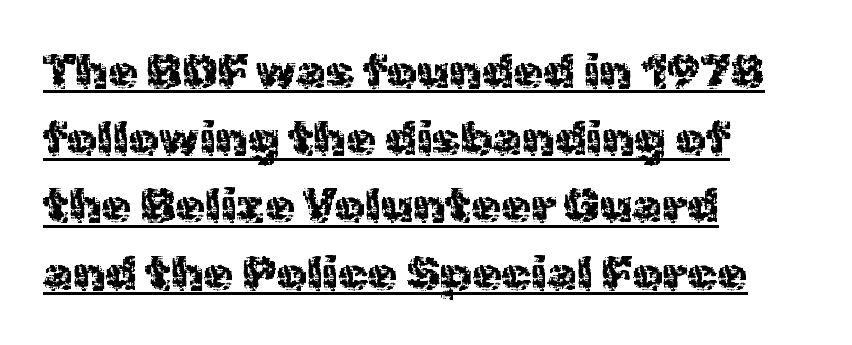
Q: Is the text italic (slanted)? A: No, it is upright.
Q: Is the typeface a serif or a sans-serif typeface? A: Sans-serif.
Q: Is the text underlined? A: Yes.
Q: How is the paragraph aligned? A: Left-aligned.
Q: Is the spacing between letters normal or unusually wide? A: Normal.
Q: Is the spacing between lines tight, normal or loose? A: Normal.
Q: Width (condensed, normal, or wide)? A: Normal.
Q: x-height? A: Medium.
Q: Monospaced? A: No.
